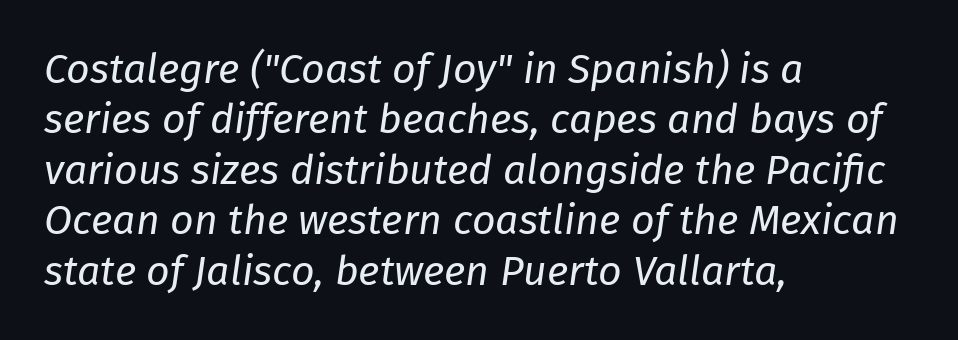
{"italic": "yes", "lean": "right", "slant_degrees": 8, "bold": "no", "weight": "regular", "width": "normal", "stroke_contrast": "low", "x_height": "medium", "monospaced": "no", "underline": "no", "align": "left", "line_spacing_ratio": 1.23, "letter_spacing": "normal", "letter_spacing_em": 0.0, "glyph_px": 41}
